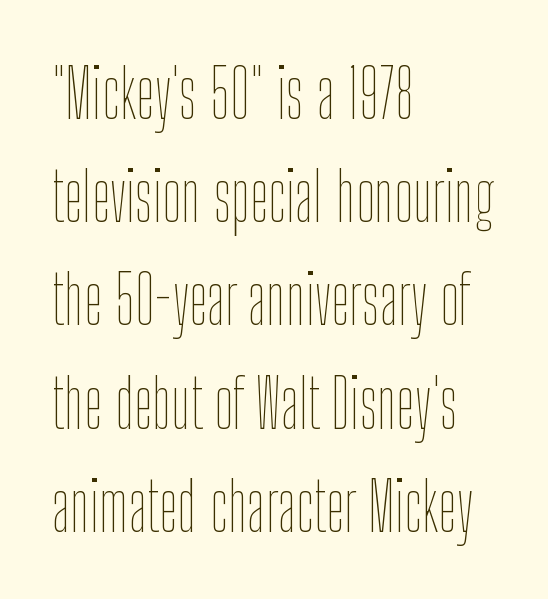
{"italic": "no", "bold": "no", "weight": "thin", "width": "condensed", "stroke_contrast": "low", "x_height": "medium", "monospaced": "no", "underline": "no", "align": "left", "line_spacing": "normal", "line_spacing_ratio": 1.54, "letter_spacing": "normal", "letter_spacing_em": 0.0, "glyph_px": 67}
